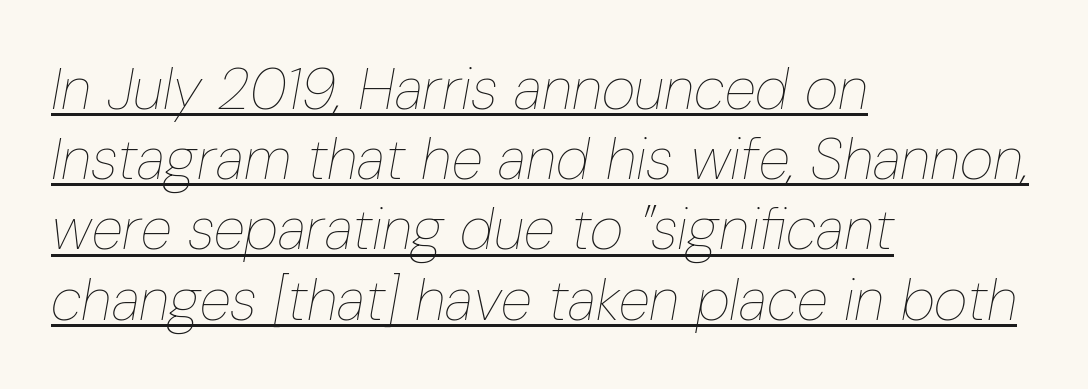
The image shows 58 px thin, condensed type, italic (leaning right); set left-aligned, line spacing 1.21x, normal letter spacing, underlined; low stroke contrast and a medium x-height.
